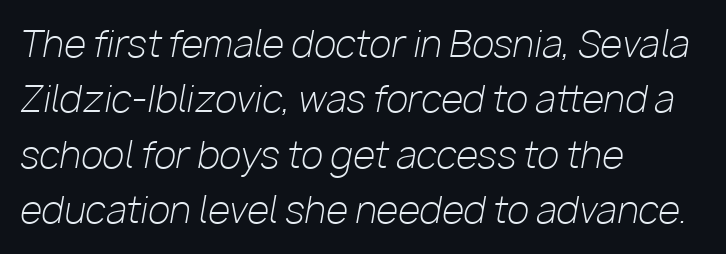
The rendering uses natural spacing where letterforms have individual widths. Nothing unusual about the tracking: characters are spaced as the font intends. Summary of weight: not heavy and not bold. Italic? Definitely — the glyphs are oblique. The paragraph has a hard left edge and a soft right edge. The glyphs are unaccompanied by any horizontal stroke below them.
